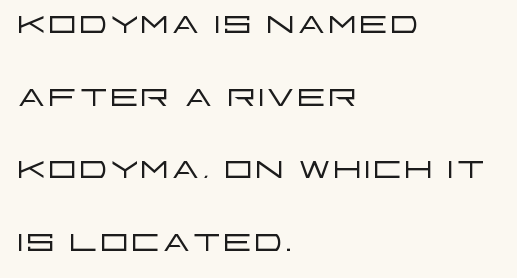
Q: Is the text bold? A: No.
Q: Is the text italic (slanted)? A: No, it is upright.
Q: Is the typeface a serif or a sans-serif typeface? A: Sans-serif.
Q: Is the text underlined? A: No.
Q: How is the paragraph aligned? A: Left-aligned.
Q: Is the spacing between letters normal or unusually wide? A: Normal.
Q: Is the spacing between lines tight, normal or loose? A: Normal.
Q: Width (condensed, normal, or wide)? A: Wide.
Q: Stroke contrast? A: Low.
Q: x-height? A: Large.
Q: Monospaced? A: No.
